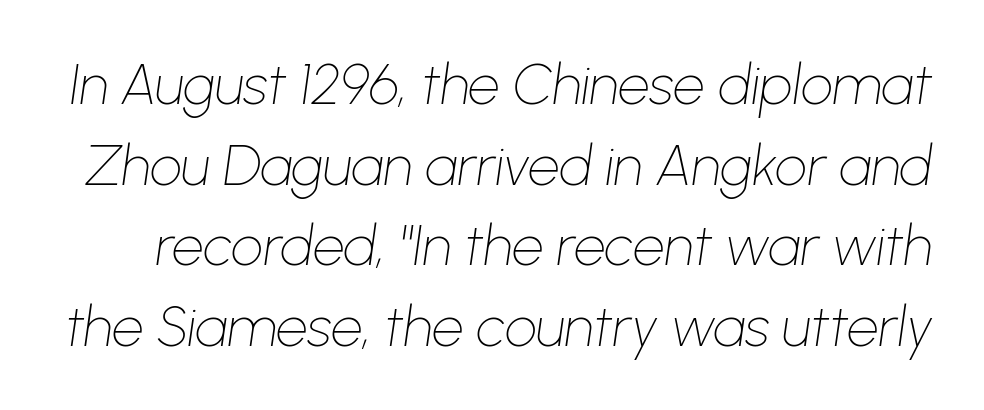
Q: Is the text bold? A: No.
Q: Is the text italic (slanted)? A: Yes, it leans right by about 8 degrees.
Q: Is the text underlined? A: No.
Q: Is the spacing between letters normal or unusually wide? A: Normal.
Q: Is the spacing between lines tight, normal or loose? A: Normal.
Q: Width (condensed, normal, or wide)? A: Normal.
Q: Stroke contrast? A: Low.
Q: x-height? A: Medium.
Q: Monospaced? A: No.
